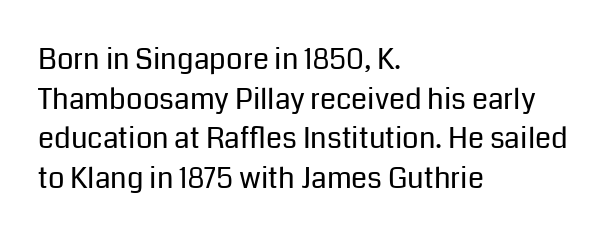
Q: Is the text bold? A: No.
Q: Is the text italic (slanted)? A: No, it is upright.
Q: Is the typeface a serif or a sans-serif typeface? A: Sans-serif.
Q: Is the text underlined? A: No.
Q: How is the paragraph aligned? A: Left-aligned.
Q: Is the spacing between letters normal or unusually wide? A: Normal.
Q: Is the spacing between lines tight, normal or loose? A: Normal.
Q: Width (condensed, normal, or wide)? A: Normal.
Q: Stroke contrast? A: Low.
Q: x-height? A: Medium.
Q: Monospaced? A: No.
